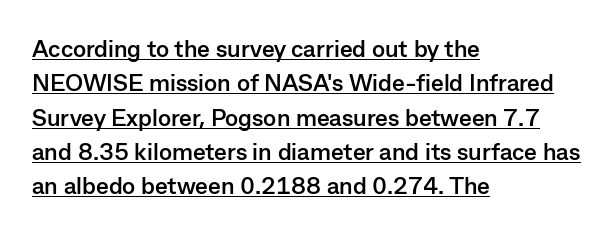
Q: Is the text bold? A: Yes.
Q: Is the text italic (slanted)? A: No, it is upright.
Q: Is the text underlined? A: Yes.
Q: How is the paragraph aligned? A: Left-aligned.
Q: Is the spacing between letters normal or unusually wide? A: Normal.
Q: Is the spacing between lines tight, normal or loose? A: Normal.
